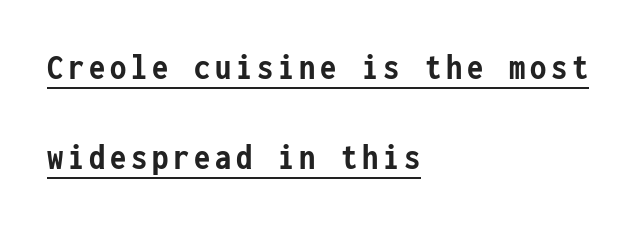
Nope, not italic — everything's standing straight. One-word summary of the alignment: left. Horizontal bands of white between lines are thick stripes. What kind of face is this? One without serifs — a sans. Each glyph is drawn with heavy, bold strokes.
